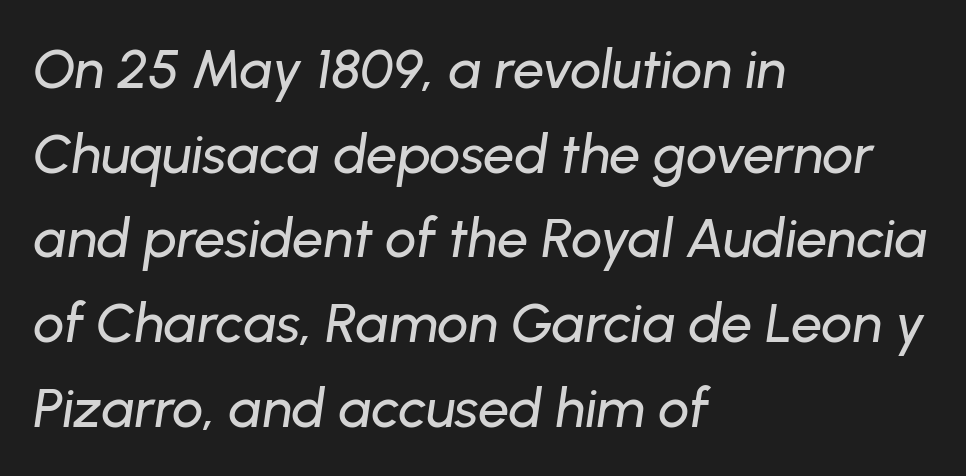
A typesetter would call this zero additional tracking. The rows are spaced the way most documents space them. The foot of each line stays bare and open. Spacing verdict: proportional, widths tailored to each character. Yep, that's italic — everything's leaning. These lines stack with their left ends in a neat column.
